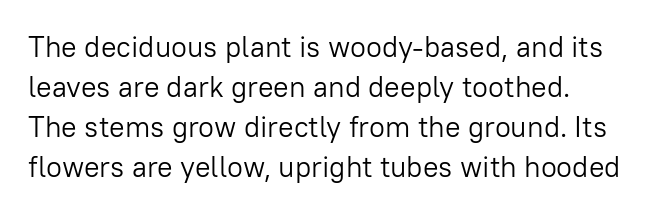
Q: Is the text bold? A: No.
Q: Is the text italic (slanted)? A: No, it is upright.
Q: Is the typeface a serif or a sans-serif typeface? A: Sans-serif.
Q: Is the text underlined? A: No.
Q: Is the spacing between letters normal or unusually wide? A: Normal.
Q: Is the spacing between lines tight, normal or loose? A: Normal.
Q: Width (condensed, normal, or wide)? A: Normal.
Q: Stroke contrast? A: Low.
Q: x-height? A: Medium.
Q: Monospaced? A: No.
